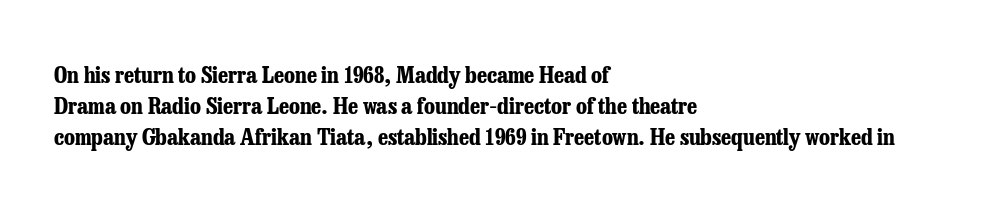
Q: Is the text bold? A: Yes.
Q: Is the text italic (slanted)? A: No, it is upright.
Q: Is the text underlined? A: No.
Q: How is the paragraph aligned? A: Left-aligned.
Q: Is the spacing between letters normal or unusually wide? A: Normal.
Q: Is the spacing between lines tight, normal or loose? A: Normal.
